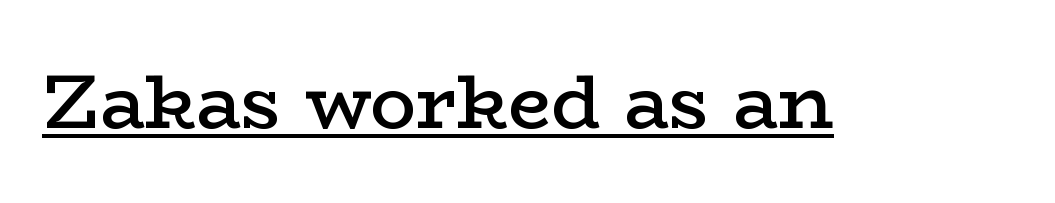
The typeface chosen for these lines features serifs. The tracking reads as untouched default to a designer's eye. You could not count columns in this text — the font is proportionally spaced. If you drew a line through each stem, it would be perfectly vertical.
